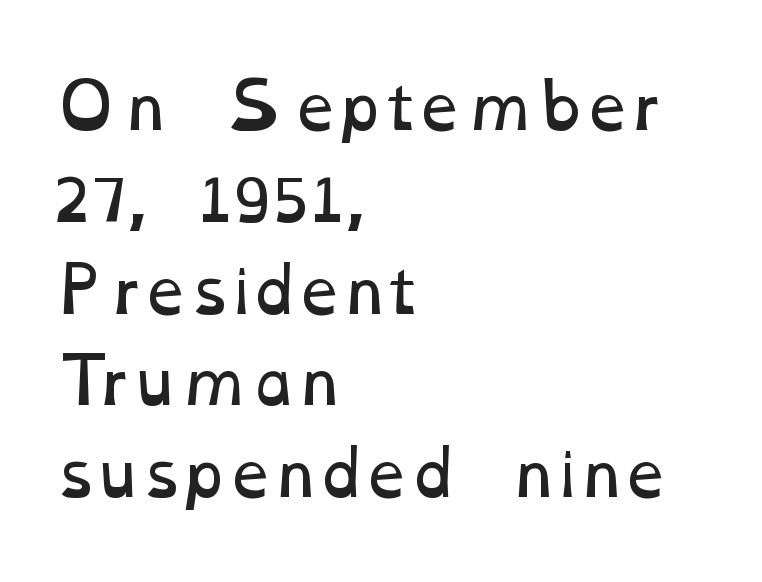
The image shows 60 px regular-weight, wide type; set left-aligned, normal line spacing (1.53x), normal letter spacing, not underlined; low stroke contrast and a medium x-height.
